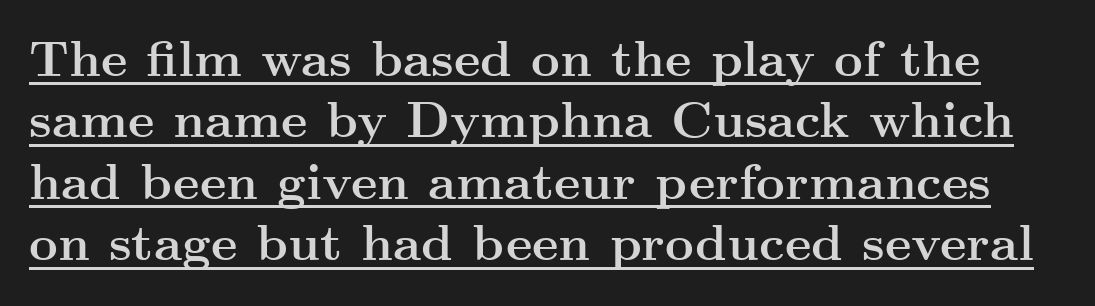
The image shows 50 px semibold, wide serif type, upright; set line spacing 1.23x, normal letter spacing, underlined; medium stroke contrast and a small x-height.
